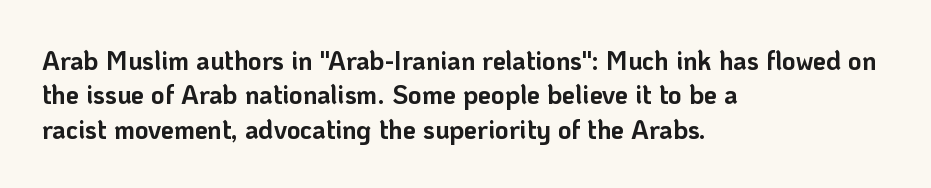
The image shows 26 px bold type, upright; set left-aligned, normal line spacing (1.32x), normal letter spacing, not underlined.
